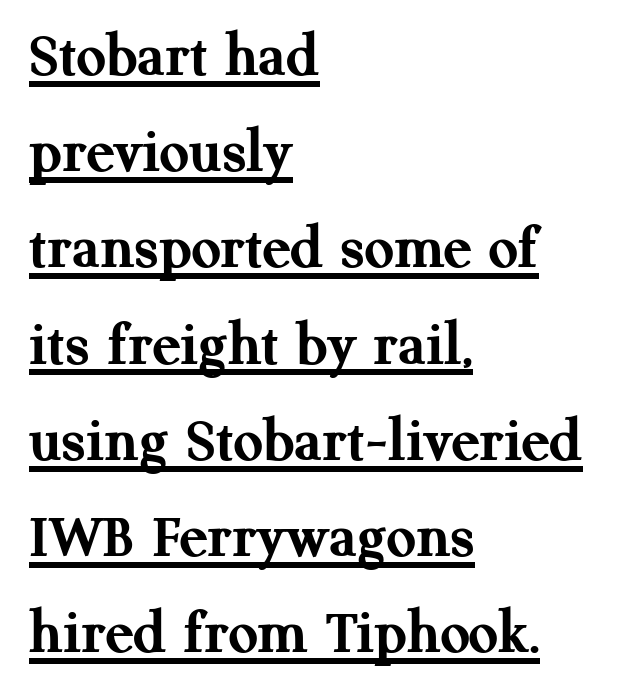
The face used here is rendered with its standard letterfit. The paragraph has a hard left edge and a soft right edge. A baseline rule has been typeset under these characters. Is there much room between lines? A standard amount, neither cramped nor airy. This sample has the flowing, uneven cadence of proportional lettering.
